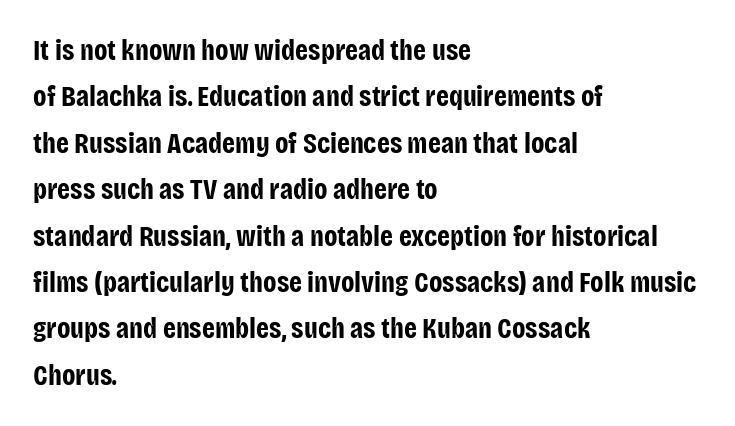
{"serif": "no", "italic": "no", "bold": "yes", "weight": "bold", "width": "condensed", "stroke_contrast": "low", "x_height": "large", "monospaced": "no", "underline": "no", "align": "left", "line_spacing": "normal", "line_spacing_ratio": 1.6, "letter_spacing": "normal", "letter_spacing_em": 0.0, "glyph_px": 29}
